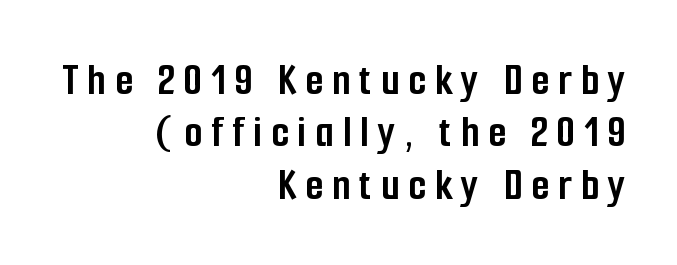
The image shows 46 px semibold, condensed sans-serif type, upright; set right-aligned, tight line spacing (1.14x), unusually wide letter spacing (+0.2 em), not underlined; low stroke contrast and a medium x-height.
